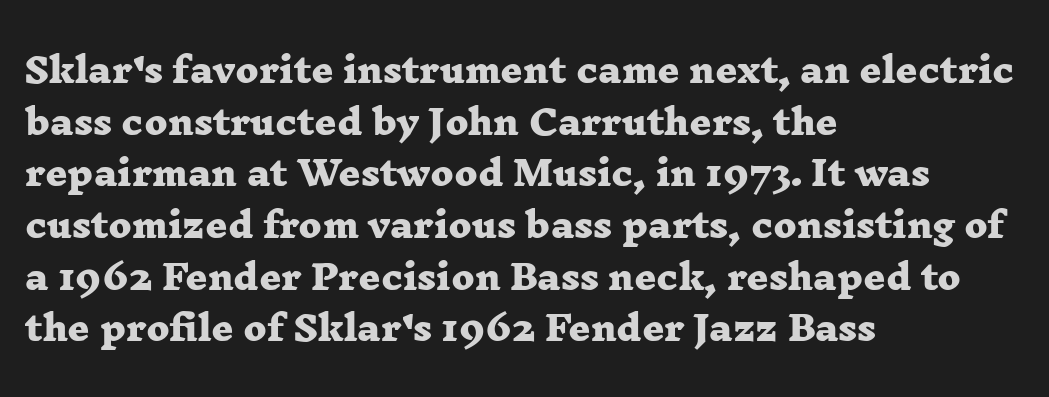
The image shows 34 px heavy, wide serif type; set left-aligned, normal line spacing (1.52x), normal letter spacing, not underlined; low stroke contrast and a medium x-height.
